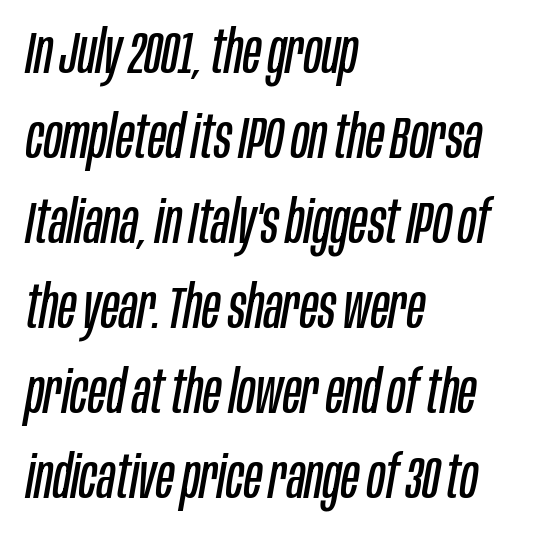
The image shows 59 px regular-weight, condensed type, italic (leaning right); set left-aligned, normal line spacing (1.44x), normal letter spacing, not underlined; low stroke contrast and a large x-height.
